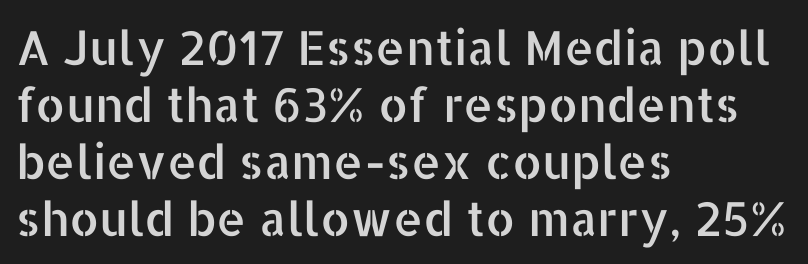
Q: Is the text italic (slanted)? A: No, it is upright.
Q: Is the typeface a serif or a sans-serif typeface? A: Sans-serif.
Q: Is the text underlined? A: No.
Q: How is the paragraph aligned? A: Left-aligned.
Q: Is the spacing between letters normal or unusually wide? A: Normal.
Q: Width (condensed, normal, or wide)? A: Normal.
Q: Stroke contrast? A: Low.
Q: x-height? A: Medium.
Q: Monospaced? A: No.
